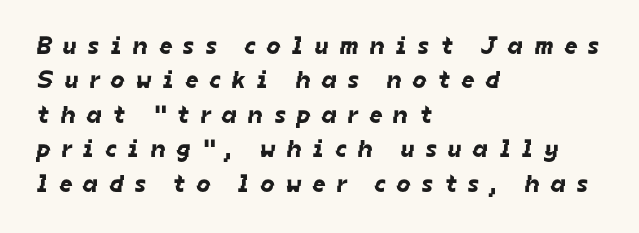
Q: Is the text underlined? A: No.
Q: How is the paragraph aligned? A: Left-aligned.
Q: Is the spacing between letters normal or unusually wide? A: Unusually wide.
Q: Is the spacing between lines tight, normal or loose? A: Normal.
